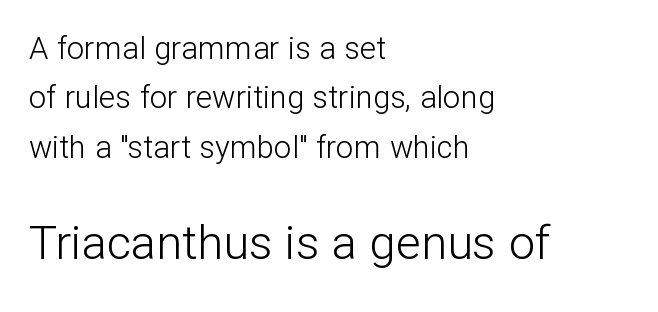
Q: Is the text bold? A: No.
Q: Is the text italic (slanted)? A: No, it is upright.
Q: Is the typeface a serif or a sans-serif typeface? A: Sans-serif.
Q: Is the text underlined? A: No.
Q: How is the paragraph aligned? A: Left-aligned.
Q: Is the spacing between letters normal or unusually wide? A: Normal.
Q: Is the spacing between lines tight, normal or loose? A: Normal.
Q: Which block of text is set in a larger size, the first (top) or the second (bottom)? A: The second (bottom) one.
Q: Width (condensed, normal, or wide)? A: Normal.
Q: Stroke contrast? A: Low.
Q: x-height? A: Medium.
Q: Monospaced? A: No.
